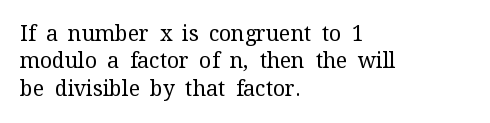
Reading down the block, your eye returns to a fixed left position each line. The weight tops out at a normal text grade. Interline gaps are of average width in this sample. The letters sit at their default tracking, neither squeezed nor spread.
